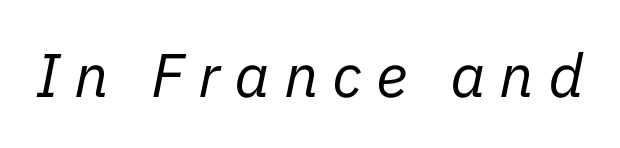
Descenders are the only things crossing below the line. The specimen reads as italic at a glance. Varying glyph widths throughout — classic text-font behaviour. Spacing between characters has been opened up far beyond the box default. Compared with a typical body face, this is equally light or lighter still.
